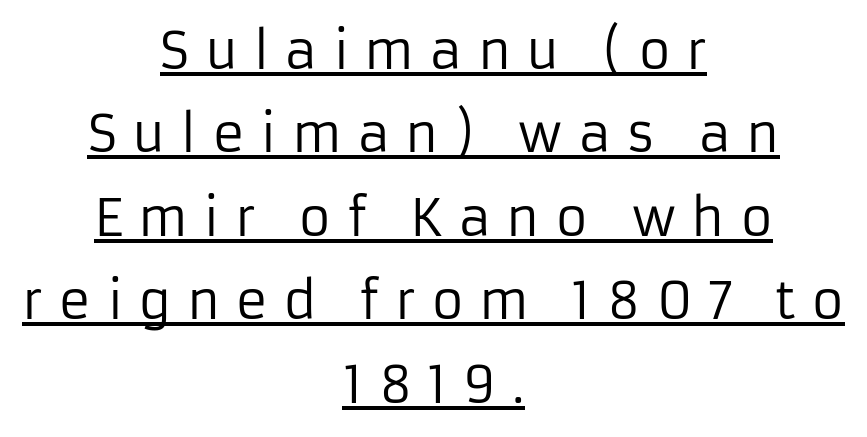
The image shows 50 px regular-weight sans-serif type, upright; set centered, normal line spacing (1.67x), unusually wide letter spacing (+0.3 em), underlined; low stroke contrast and a medium x-height.
